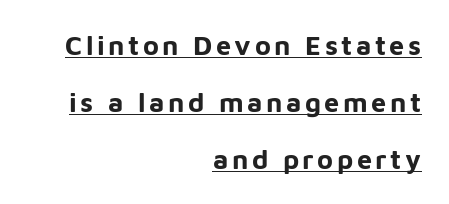
Q: Is the text bold? A: Yes.
Q: Is the text italic (slanted)? A: No, it is upright.
Q: Is the text underlined? A: Yes.
Q: How is the paragraph aligned? A: Right-aligned.
Q: Is the spacing between lines tight, normal or loose? A: Loose.
